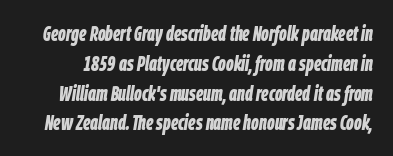
The image shows 21 px bold type, italic (leaning right); set normal line spacing (1.42x), normal letter spacing, not underlined.
